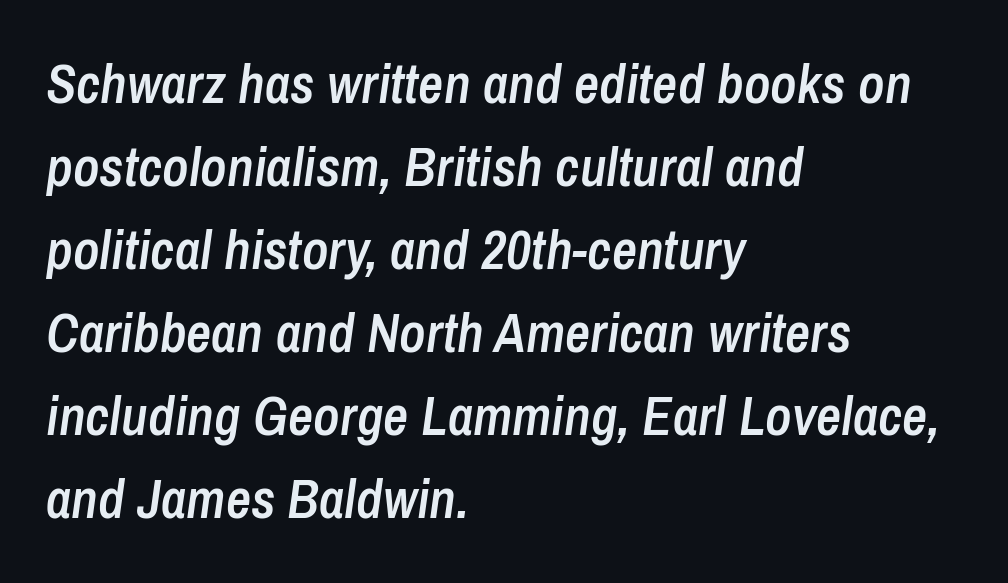
The passage shown is typed in a proportional face where columns would drift. Decoration check: the copy has no underline. The font is running at a semibold setting, under full bold. The block of text has a typical density, with ordinary space between rows. What stands out about the letter spacing? Nothing — it is the standard amount. Caption: multi-line text, flush left, ragged right.
